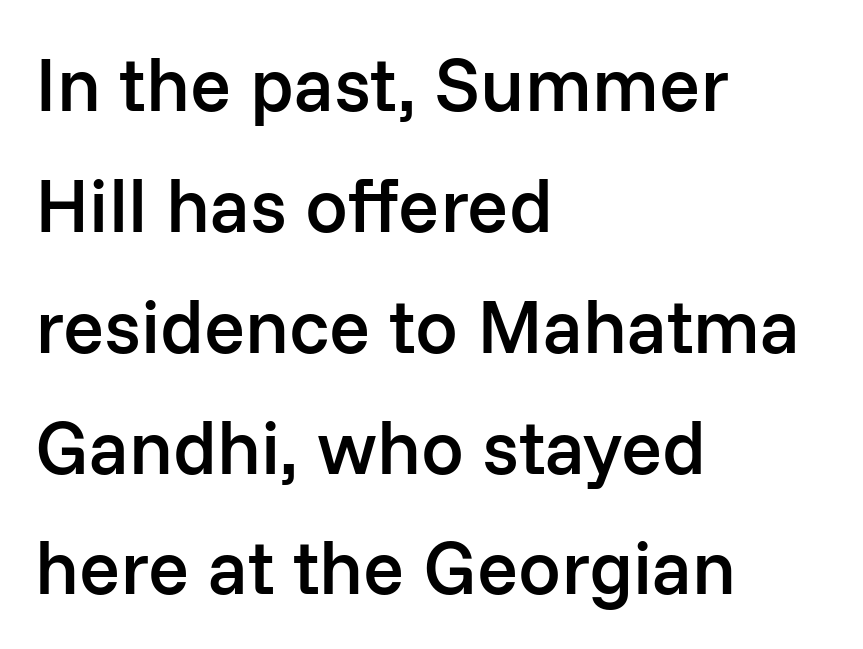
Does the type have serifs? No, each stem ends abruptly. Quick note: interline space is typical. The rag falls on the right side of this text block. This sample uses plain, unmodified letter spacing. The typesetting leans somewhat heavy: a semibold.
